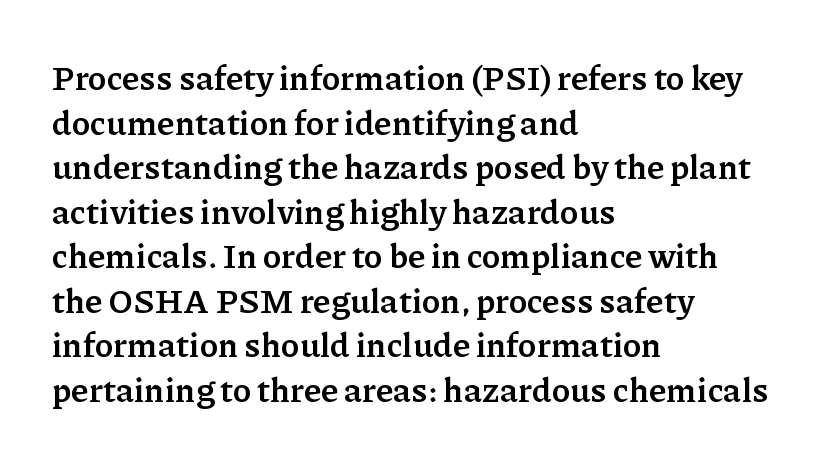
{"serif": "yes", "italic": "no", "bold": "yes", "weight": "semibold", "width": "normal", "stroke_contrast": "low", "x_height": "medium", "monospaced": "no", "underline": "no", "align": "left", "line_spacing": "normal", "line_spacing_ratio": 1.31, "letter_spacing": "normal", "letter_spacing_em": 0.0, "glyph_px": 34}
